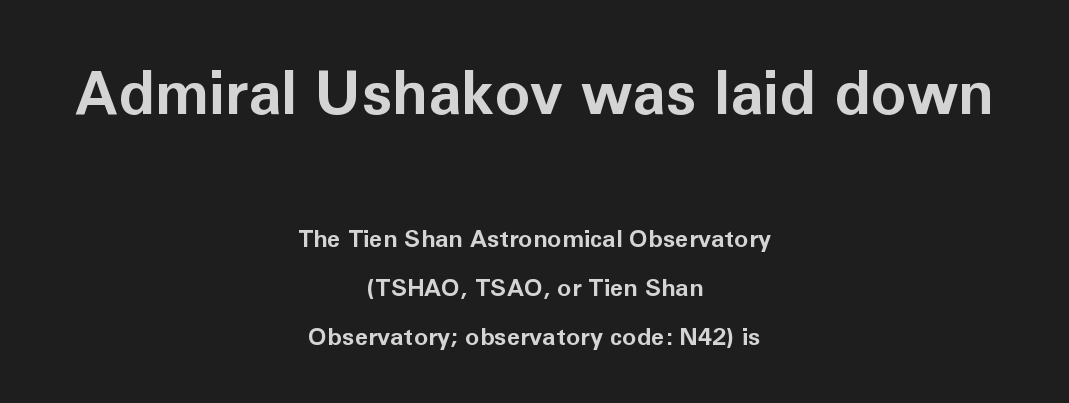
The gaps between neighbouring characters are ordinary and unremarkable. Look at the stroke-to-counter ratio: heavy, a bold. The font's upright variant was chosen for this text. Whoever set this made the first block the dominant, larger element. Grotesque or geometric, the face here clearly has no serifs. You could fit nearly another row in the gap between these rows.
